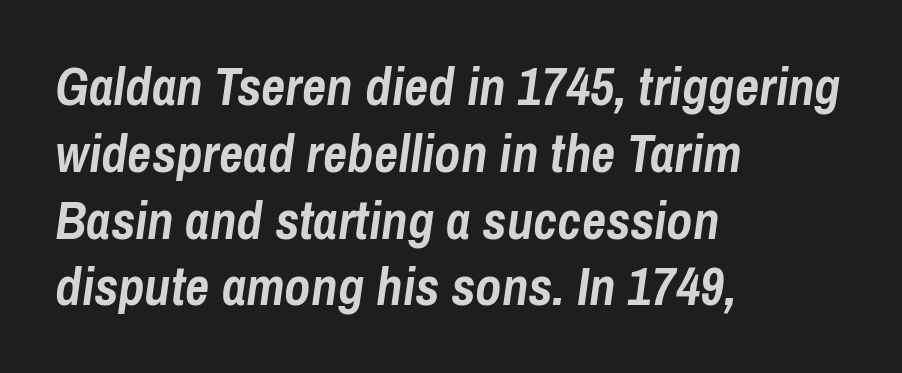
{"italic": "yes", "lean": "right", "slant_degrees": 8, "bold": "yes", "weight": "semibold", "width": "condensed", "stroke_contrast": "low", "x_height": "medium", "monospaced": "no", "underline": "no", "align": "left", "line_spacing": "normal", "line_spacing_ratio": 1.26, "letter_spacing": "normal", "letter_spacing_em": 0.0, "glyph_px": 53}
